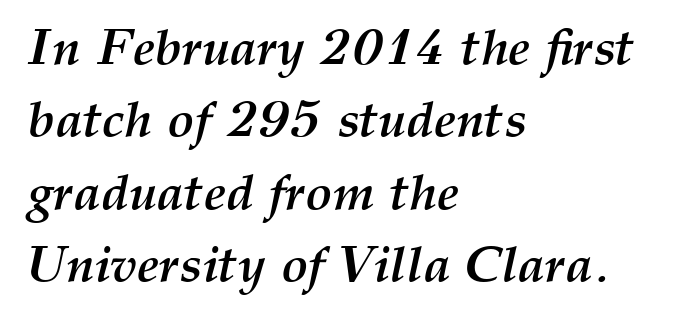
The image shows 50 px semibold type, italic (leaning right); set left-aligned, normal line spacing (1.45x), normal letter spacing, not underlined; medium stroke contrast and a medium x-height.
